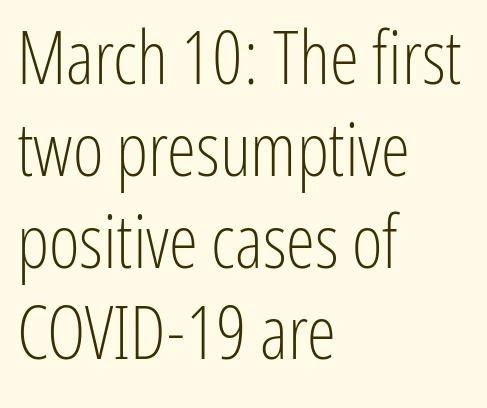
Q: Is the text bold? A: No.
Q: Is the text italic (slanted)? A: No, it is upright.
Q: Is the typeface a serif or a sans-serif typeface? A: Sans-serif.
Q: Is the text underlined? A: No.
Q: How is the paragraph aligned? A: Left-aligned.
Q: Is the spacing between letters normal or unusually wide? A: Normal.
Q: Width (condensed, normal, or wide)? A: Condensed.
Q: Stroke contrast? A: Low.
Q: x-height? A: Medium.
Q: Monospaced? A: No.
